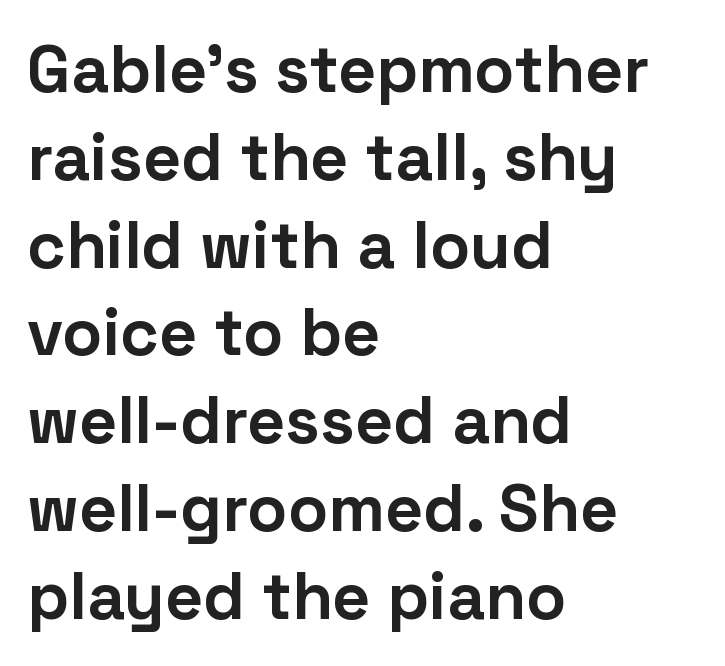
The image shows 66 px bold sans-serif type, upright; set left-aligned, normal line spacing (1.33x), normal letter spacing, not underlined; low stroke contrast and a medium x-height.
